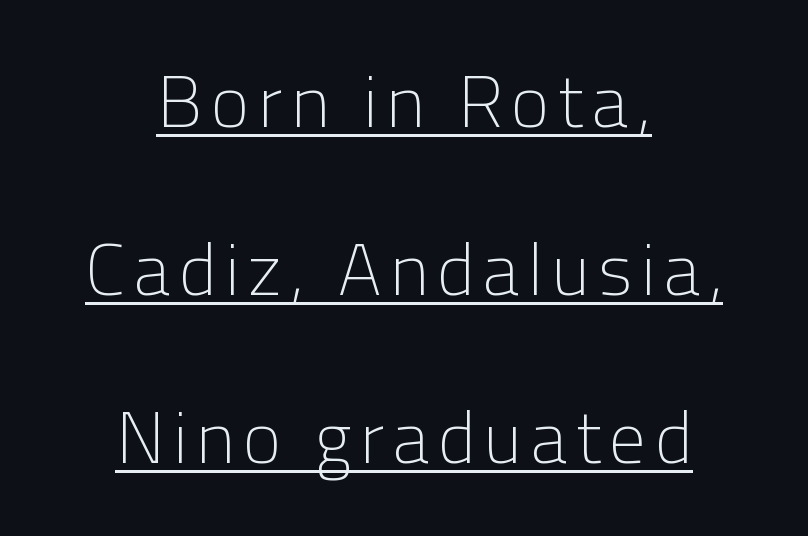
Check the space under the baseline: a stroke is drawn there. This rendering uses center alignment, leaving both contours irregular but symmetric. Quick note: interline space is abundant. Each stroke keeps to a modest, everyday thickness or less.
